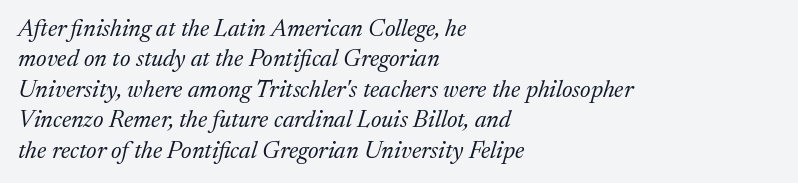
{"italic": "yes", "lean": "right", "slant_degrees": 17, "bold": "no", "underline": "no", "align": "left", "line_spacing": "normal", "line_spacing_ratio": 1.27, "letter_spacing": "normal", "letter_spacing_em": 0.0, "glyph_px": 24}
